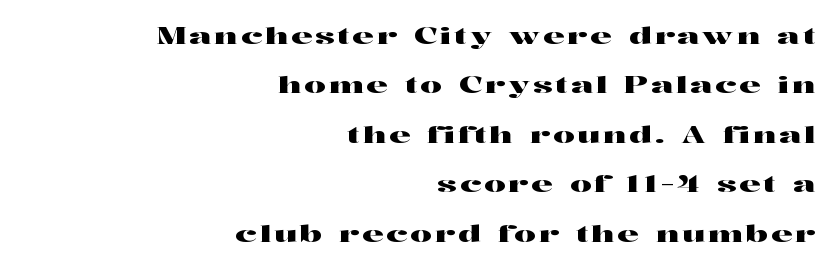
The space between consecutive lines is lavish. The foot of each line stays bare and open. Is there any slant? The stems are plumb. The rag falls on the left side of this text block.
